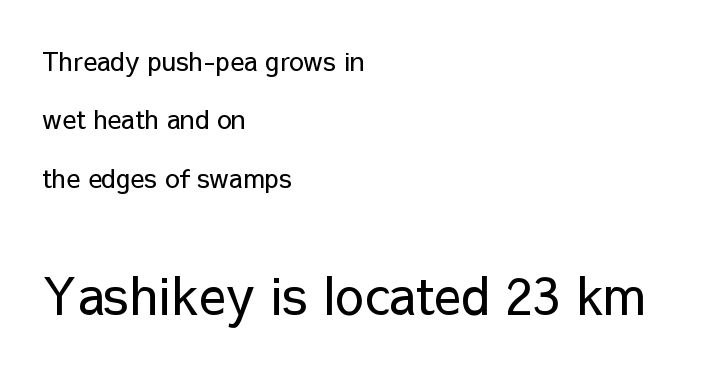
{"serif": "no", "italic": "no", "bold": "no", "weight": "regular", "width": "normal", "stroke_contrast": "low", "x_height": "medium", "monospaced": "no", "underline": "no", "align": "left", "line_spacing": "loose", "line_spacing_ratio": 2.25, "letter_spacing": "normal", "letter_spacing_em": 0.0, "larger_block": "second", "size_ratio": 1.96, "glyph_px": 51}
